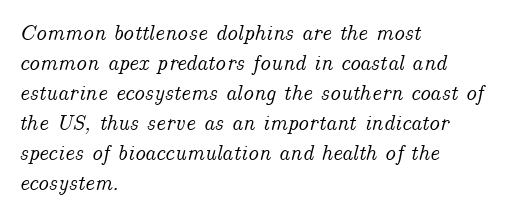
{"italic": "yes", "lean": "right", "slant_degrees": 14, "underline": "no", "align": "left", "line_spacing": "normal", "line_spacing_ratio": 1.36, "letter_spacing": "normal", "letter_spacing_em": 0.0, "glyph_px": 22}
